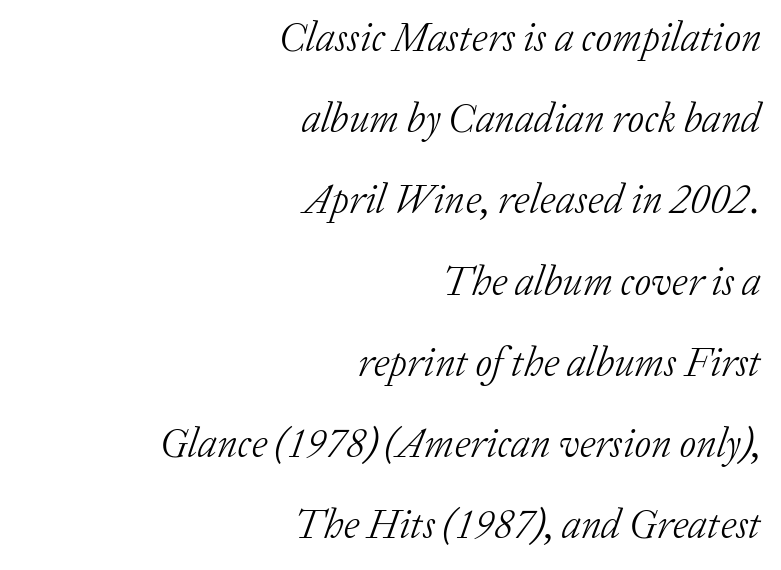
{"serif": "yes", "italic": "yes", "lean": "right", "slant_degrees": 20, "bold": "no", "weight": "light", "width": "normal", "stroke_contrast": "low", "x_height": "medium", "monospaced": "no", "underline": "no", "align": "right", "line_spacing": "loose", "line_spacing_ratio": 1.98, "letter_spacing": "normal", "letter_spacing_em": 0.0, "glyph_px": 41}
